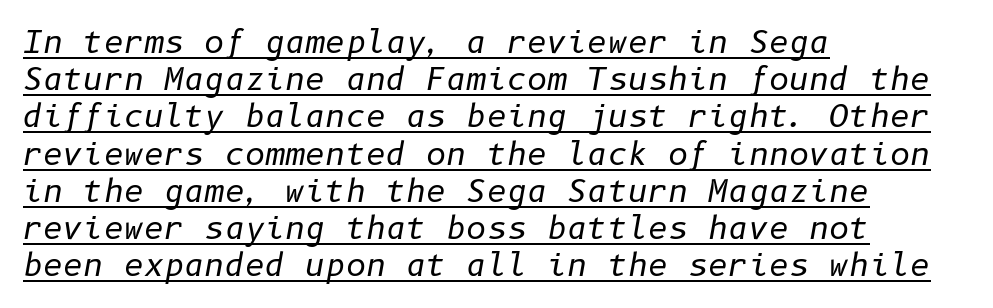
The image shows 31 px regular-weight type, italic (leaning right); set left-aligned, line spacing 1.2x, normal letter spacing, underlined; low stroke contrast and a medium x-height.
